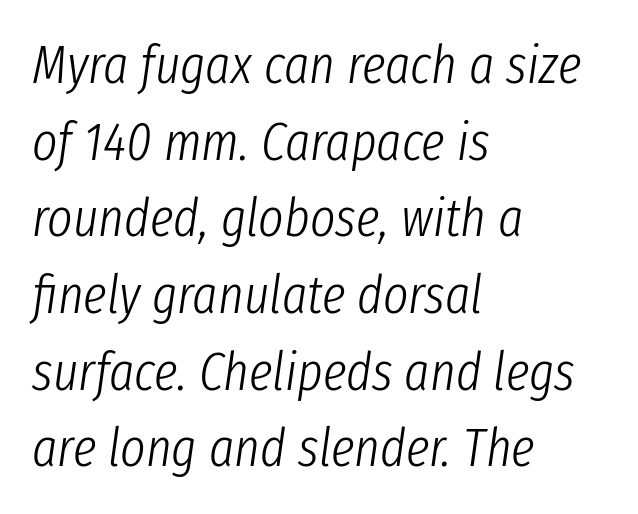
Q: Is the text bold? A: No.
Q: Is the text italic (slanted)? A: Yes, it leans right by about 8 degrees.
Q: Is the text underlined? A: No.
Q: How is the paragraph aligned? A: Left-aligned.
Q: Is the spacing between letters normal or unusually wide? A: Normal.
Q: Is the spacing between lines tight, normal or loose? A: Normal.
Q: Width (condensed, normal, or wide)? A: Condensed.
Q: Stroke contrast? A: Low.
Q: x-height? A: Medium.
Q: Monospaced? A: No.
